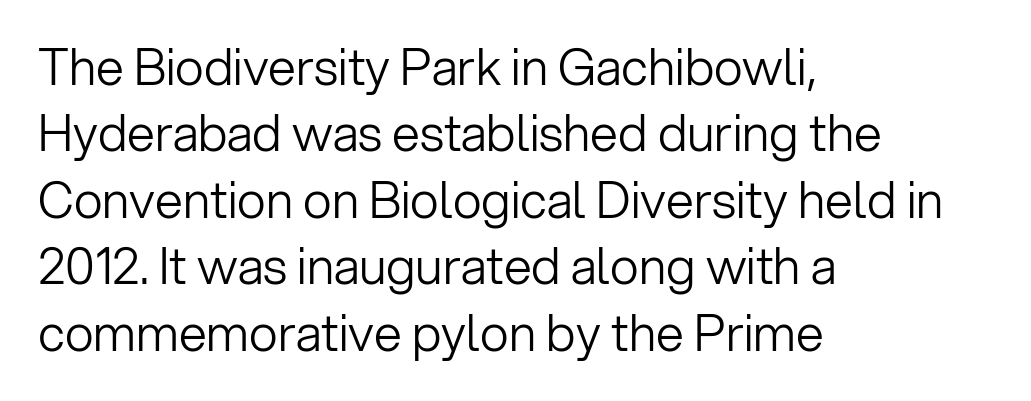
Q: Is the text bold? A: No.
Q: Is the text italic (slanted)? A: No, it is upright.
Q: Is the typeface a serif or a sans-serif typeface? A: Sans-serif.
Q: Is the text underlined? A: No.
Q: How is the paragraph aligned? A: Left-aligned.
Q: Is the spacing between letters normal or unusually wide? A: Normal.
Q: Is the spacing between lines tight, normal or loose? A: Normal.
Q: Width (condensed, normal, or wide)? A: Normal.
Q: Stroke contrast? A: Low.
Q: x-height? A: Medium.
Q: Monospaced? A: No.
